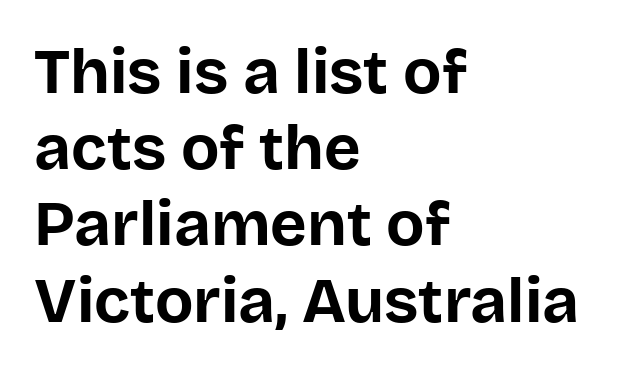
The image shows 63 px bold sans-serif type, upright; set left-aligned, line spacing 1.21x, normal letter spacing, not underlined; low stroke contrast and a large x-height.
